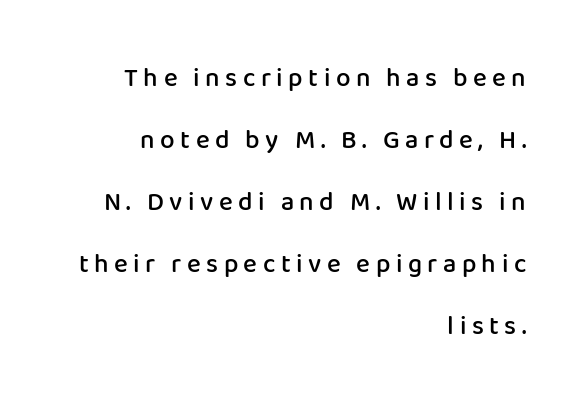
The image shows 26 px text type, upright; set right-aligned, loose line spacing (2.38x), unusually wide letter spacing (+0.21 em), not underlined.
